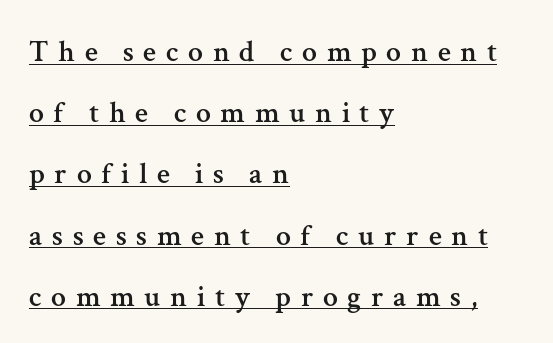
{"serif": "yes", "italic": "no", "width": "normal", "stroke_contrast": "medium", "x_height": "medium", "monospaced": "no", "underline": "yes", "align": "left", "line_spacing": "loose", "line_spacing_ratio": 2.04, "letter_spacing": "wide", "letter_spacing_em": 0.32, "glyph_px": 30}
